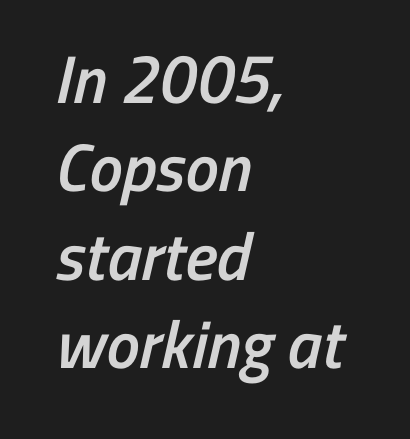
The image shows 67 px semibold, condensed sans-serif type; set left-aligned, normal line spacing (1.32x), normal letter spacing, not underlined; low stroke contrast and a medium x-height.
